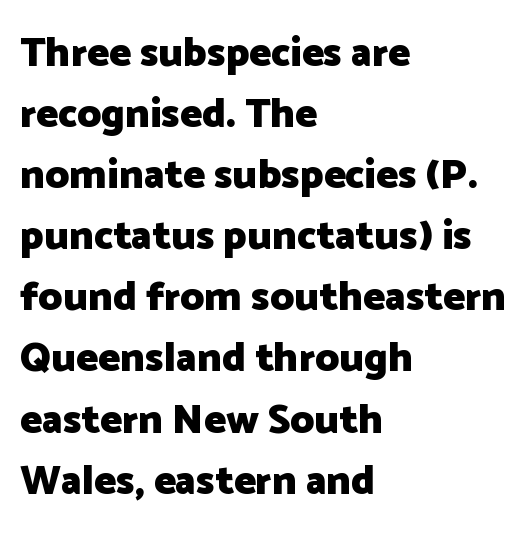
{"serif": "no", "italic": "no", "bold": "yes", "weight": "heavy", "width": "normal", "stroke_contrast": "low", "x_height": "medium", "monospaced": "no", "underline": "no", "align": "left", "line_spacing": "normal", "line_spacing_ratio": 1.49, "letter_spacing": "normal", "letter_spacing_em": 0.0, "glyph_px": 41}
